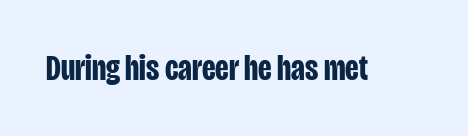
{"serif": "no", "italic": "no", "bold": "yes", "weight": "bold", "width": "condensed", "stroke_contrast": "low", "x_height": "large", "monospaced": "no", "underline": "no", "letter_spacing": "normal", "letter_spacing_em": 0.0, "glyph_px": 36}
